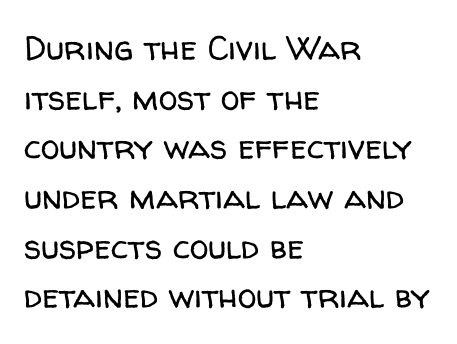
{"serif": "no", "italic": "no", "bold": "no", "weight": "regular", "width": "normal", "stroke_contrast": "low", "x_height": "medium", "monospaced": "no", "underline": "no", "align": "left", "line_spacing": "normal", "line_spacing_ratio": 1.46, "letter_spacing": "normal", "letter_spacing_em": 0.0, "glyph_px": 34}
